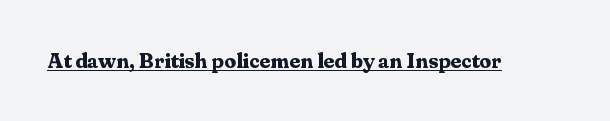
Emphasis is given by a line drawn under the lettering. Weight: bold. Honestly, the letter spacing is just normal — you wouldn't notice it. Is there any slant? The stems are plumb.
